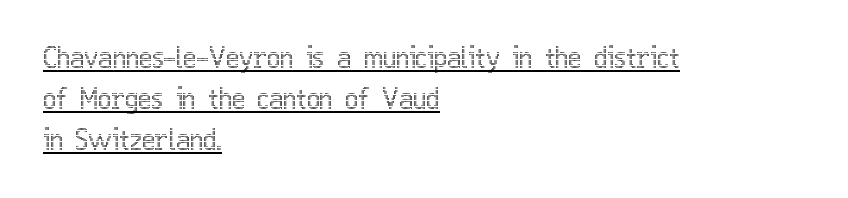
The block of text has a typical density, with ordinary space between rows. Underlined type. Line starts are locked; line ends wander. The letters advance in unequal steps, a hallmark of proportional type. Observe the ordinary spacing: letters are neighbours, not strangers. It's the straight-up-and-down kind of type.
